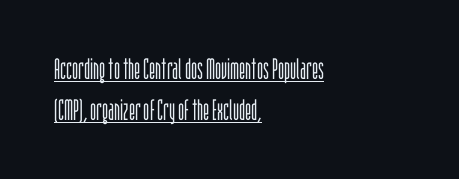
{"serif": "no", "italic": "no", "bold": "no", "weight": "light", "width": "condensed", "stroke_contrast": "low", "x_height": "large", "monospaced": "no", "underline": "yes", "align": "left", "line_spacing": "normal", "line_spacing_ratio": 1.4, "letter_spacing": "normal", "letter_spacing_em": 0.0, "glyph_px": 29}
